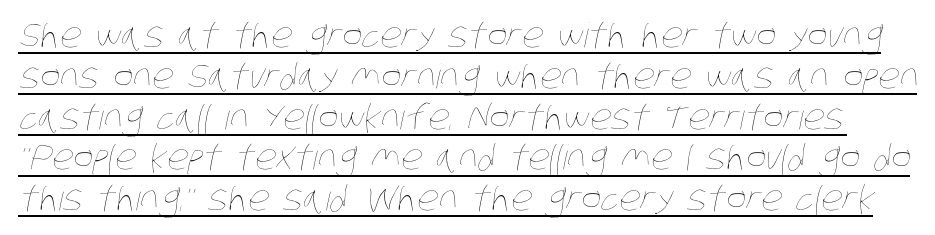
Q: Is the text bold? A: No.
Q: Is the text underlined? A: Yes.
Q: Is the spacing between letters normal or unusually wide? A: Normal.
Q: Width (condensed, normal, or wide)? A: Condensed.
Q: Stroke contrast? A: Low.
Q: x-height? A: Large.
Q: Monospaced? A: No.
